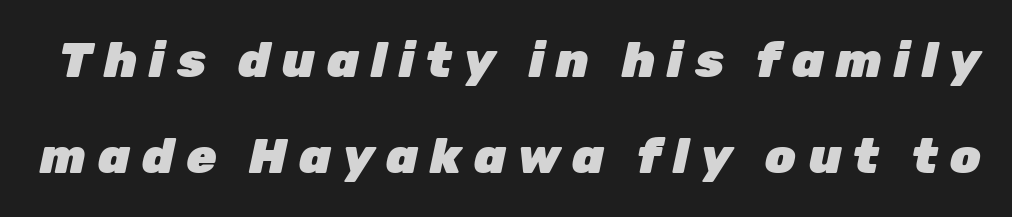
You could not count columns in this text — the font is proportionally spaced. If you measured baseline to baseline, you'd find a long distance. A full-strength bold gives these letters their thick strokes. Short note: letters widely spaced.
